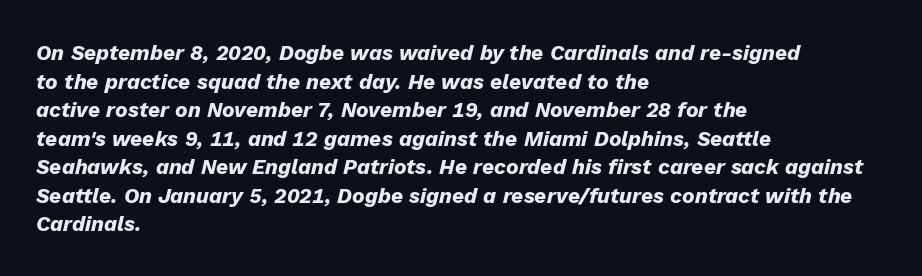
This rendering leaves character spacing at its baseline value. These words are printed bold, with thick strokes throughout. Line spacing here is normal. Just letters on the line, the space beneath them empty. Each line starts at the same left margin while the right side varies. The glyphs look as if they've been sheared to an angle.
